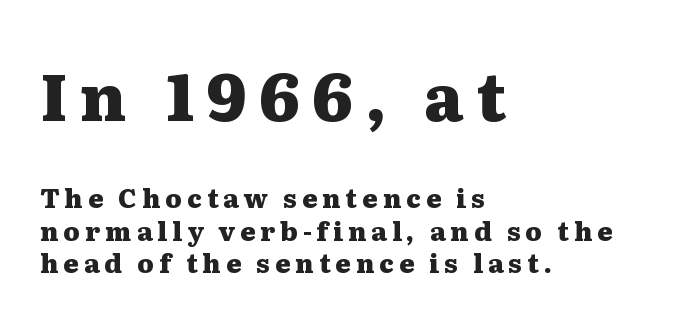
Q: Is the text bold? A: Yes.
Q: Is the text italic (slanted)? A: No, it is upright.
Q: Is the typeface a serif or a sans-serif typeface? A: Serif.
Q: Is the text underlined? A: No.
Q: How is the paragraph aligned? A: Left-aligned.
Q: Is the spacing between lines tight, normal or loose? A: Normal.
Q: Which block of text is set in a larger size, the first (top) or the second (bottom)? A: The first (top) one.
Q: Width (condensed, normal, or wide)? A: Wide.
Q: Stroke contrast? A: Medium.
Q: x-height? A: Medium.
Q: Monospaced? A: No.
